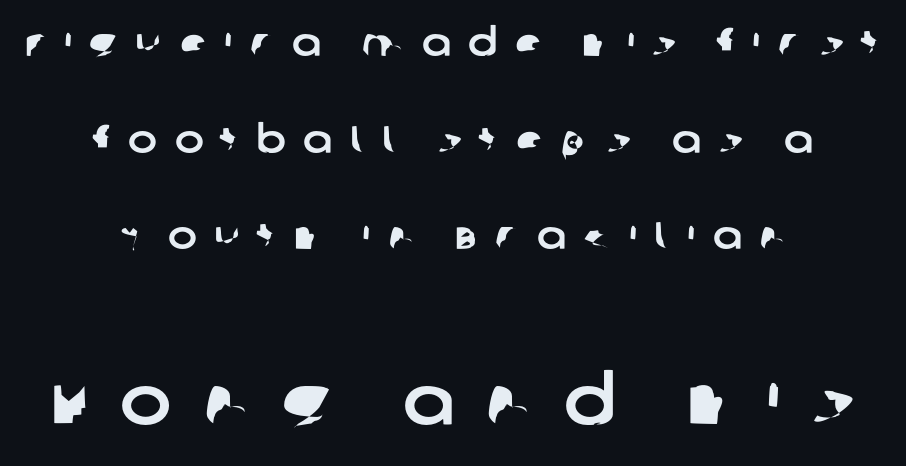
Of the two passages, the one underneath uses the larger point size. Does the copy run flush right? No — it is centered line by line. A typesetter would call this proportional, since set widths differ per character. The tracking reads as deliberately expanded to a designer's eye.
